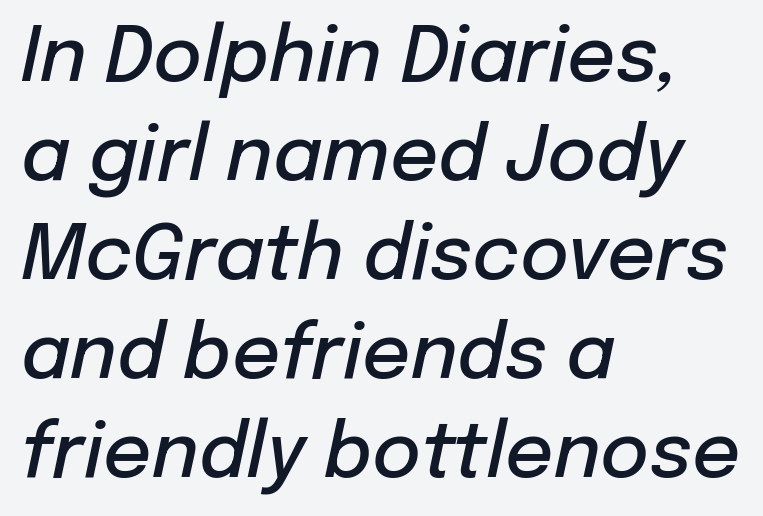
Q: Is the text bold? A: Semi-bold.
Q: Is the text italic (slanted)? A: Yes, it leans right by about 12 degrees.
Q: Is the text underlined? A: No.
Q: How is the paragraph aligned? A: Left-aligned.
Q: Is the spacing between letters normal or unusually wide? A: Normal.
Q: Is the spacing between lines tight, normal or loose? A: Normal.
Q: Width (condensed, normal, or wide)? A: Normal.
Q: Stroke contrast? A: Low.
Q: x-height? A: Medium.
Q: Monospaced? A: No.
